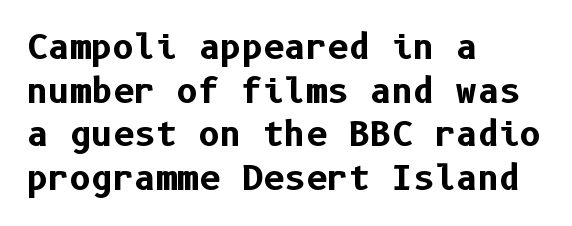
Posture: straight, roman, zero tilt. Compared with a centered layout, this one pins lines to the left instead. A full-strength bold gives these letters their thick strokes. Spacing between characters is what you'd get straight out of the box. The designer left line spacing at the default. You can tell from the bare stems that sans-serif type was used.
